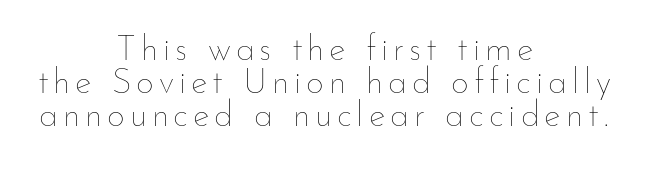
The image shows 35 px thin type, upright; set centered, tight line spacing (0.95x), not underlined; low stroke contrast and a small x-height.
